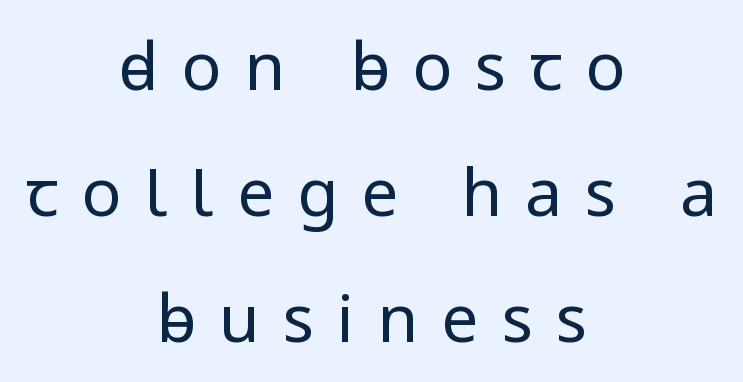
{"serif": "no", "italic": "no", "bold": "no", "weight": "regular", "width": "normal", "stroke_contrast": "low", "x_height": "medium", "monospaced": "no", "underline": "no", "align": "center", "line_spacing": "loose", "line_spacing_ratio": 1.91, "letter_spacing": "wide", "letter_spacing_em": 0.35, "glyph_px": 66}
